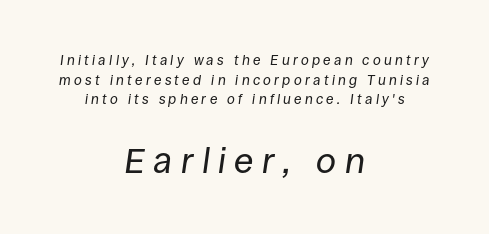
Characters follow at a spacing far wider than the type designer built in. Notice how the stems are inclined rather than vertical — that's the hallmark of italics. Lines of text with bare space underneath. Think of a printed novel: that variable character pitch is what you see here.
